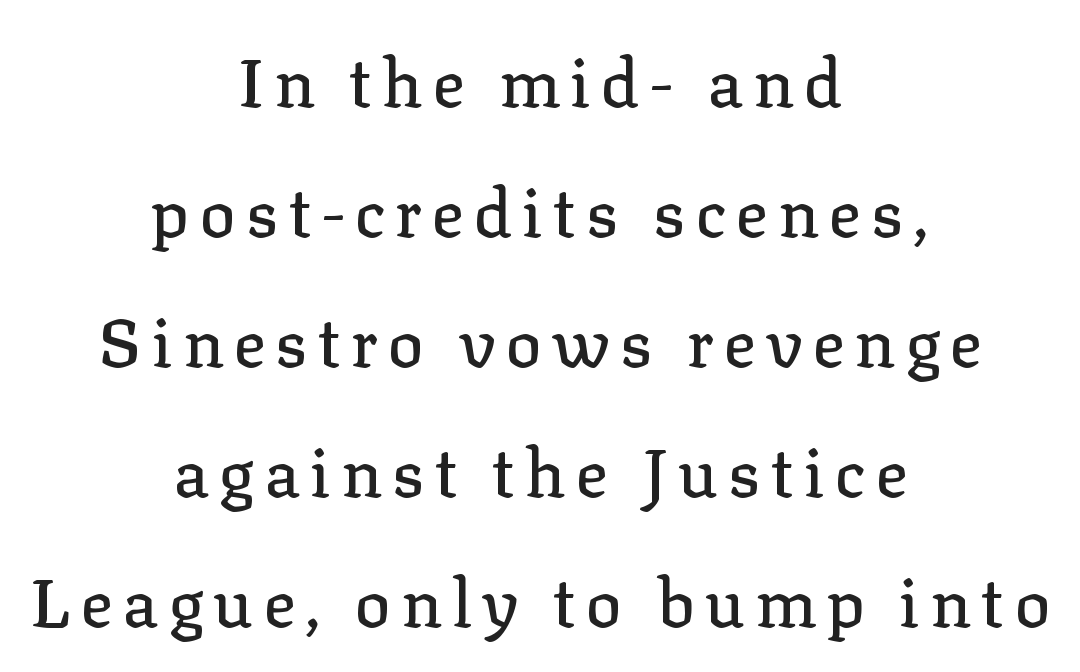
Vertically, the passage feels expansive, rows floating well apart. Characters remain perfectly vertical along every line. Visually the block forms a symmetrical silhouette, jagged on both flanks. Old-style or modern, the face here clearly has serifs. The passage shown is not underscored anywhere.
